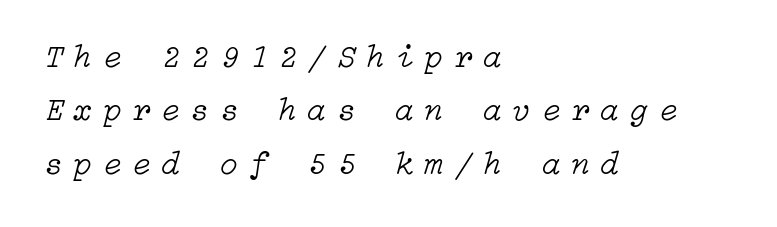
{"italic": "yes", "lean": "right", "slant_degrees": 15, "bold": "no", "weight": "light", "width": "normal", "stroke_contrast": "low", "x_height": "medium", "underline": "no", "align": "left", "line_spacing": "normal", "line_spacing_ratio": 1.62, "letter_spacing": "wide", "letter_spacing_em": 0.34, "glyph_px": 33}
